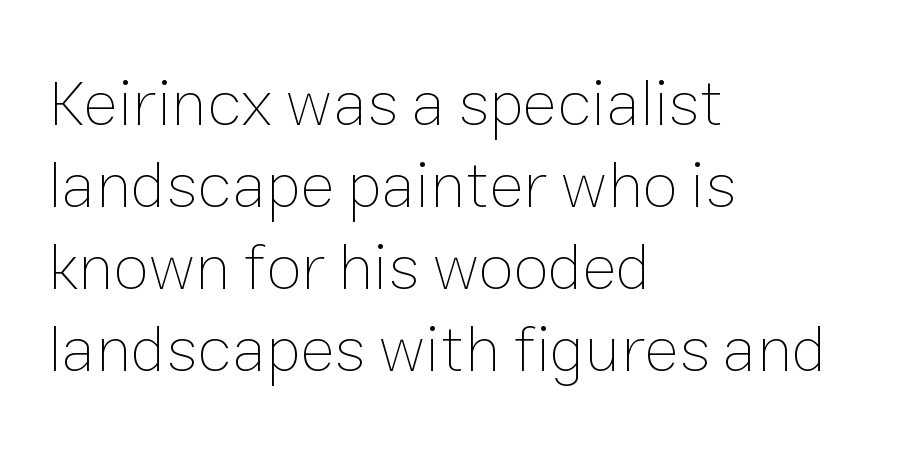
The image shows 65 px thin type, upright; set left-aligned, normal line spacing (1.26x), normal letter spacing, not underlined; low stroke contrast and a medium x-height.
